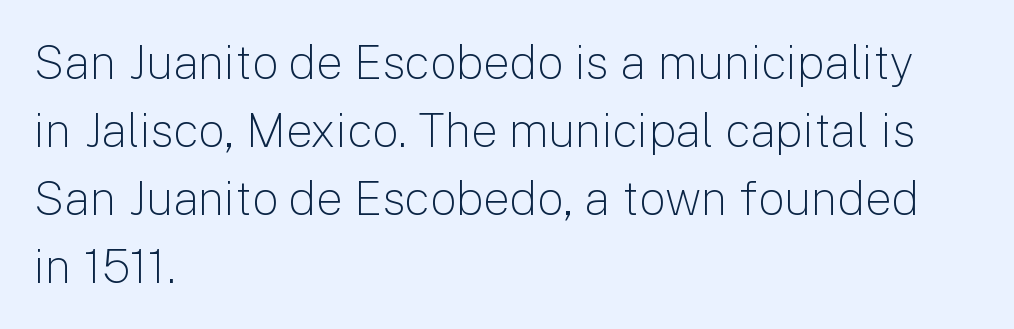
The image shows 47 px light sans-serif type, upright; set left-aligned, normal line spacing (1.45x), normal letter spacing, not underlined; low stroke contrast and a medium x-height.
